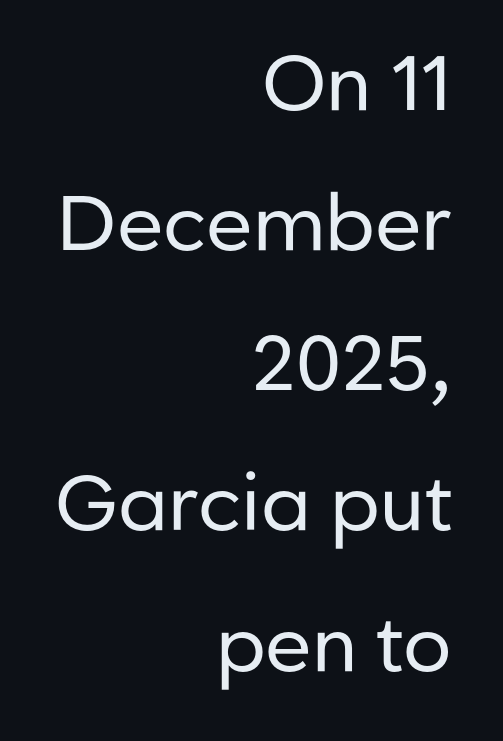
Notice how the stems are strictly vertical — no italics here. Looks like regular typesetting: each glyph gets only the width it needs. Examine the stroke ends and you'll find no serifs. The glyphs are unaccompanied by any horizontal stroke below them.
